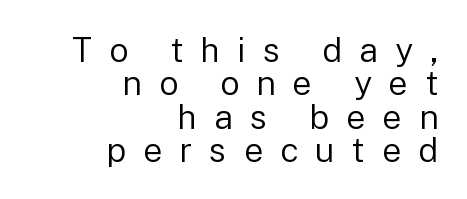
{"serif": "no", "italic": "no", "bold": "no", "weight": "regular", "width": "normal", "stroke_contrast": "low", "x_height": "medium", "monospaced": "no", "underline": "no", "align": "right", "line_spacing": "tight", "line_spacing_ratio": 0.98, "letter_spacing": "wide", "letter_spacing_em": 0.5, "glyph_px": 34}
